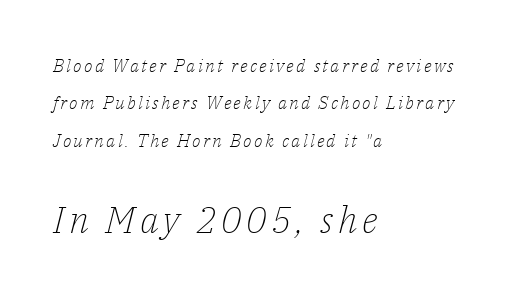
The image shows 37 px light serif type, italic (leaning right); set left-aligned, loose line spacing (2.08x), not underlined; the second (bottom) block is 2.06x larger; low stroke contrast and a medium x-height.
